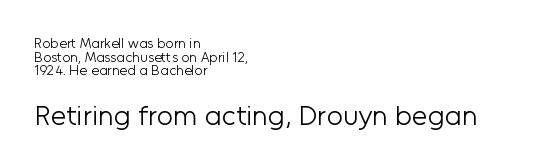
Q: Is the text bold? A: No.
Q: Is the text italic (slanted)? A: No, it is upright.
Q: Is the typeface a serif or a sans-serif typeface? A: Sans-serif.
Q: Is the text underlined? A: No.
Q: How is the paragraph aligned? A: Left-aligned.
Q: Is the spacing between letters normal or unusually wide? A: Normal.
Q: Is the spacing between lines tight, normal or loose? A: Tight.
Q: Which block of text is set in a larger size, the first (top) or the second (bottom)? A: The second (bottom) one.
Q: Width (condensed, normal, or wide)? A: Normal.
Q: Stroke contrast? A: Low.
Q: x-height? A: Medium.
Q: Monospaced? A: No.
